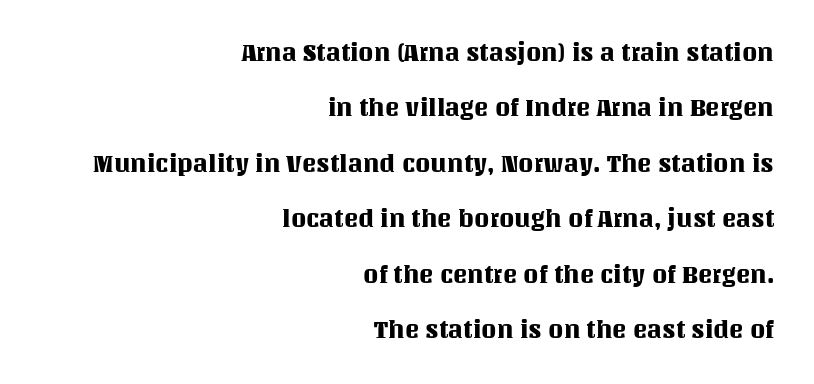
Q: Is the text italic (slanted)? A: No, it is upright.
Q: Is the text underlined? A: No.
Q: How is the paragraph aligned? A: Right-aligned.
Q: Is the spacing between letters normal or unusually wide? A: Normal.
Q: Is the spacing between lines tight, normal or loose? A: Loose.
